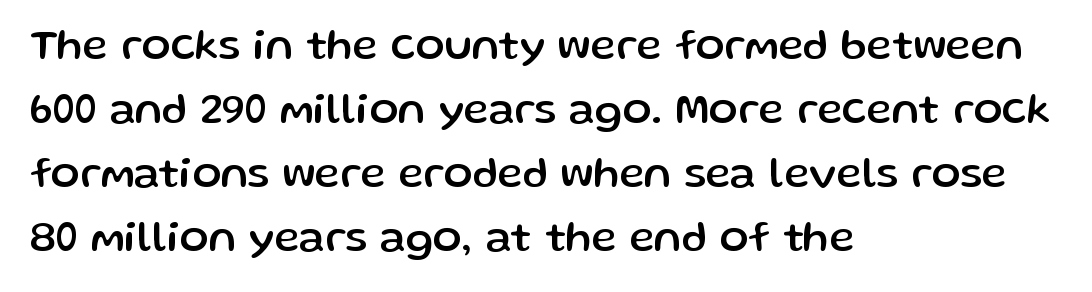
Q: Is the text italic (slanted)? A: No, it is upright.
Q: Is the typeface a serif or a sans-serif typeface? A: Sans-serif.
Q: Is the text underlined? A: No.
Q: How is the paragraph aligned? A: Left-aligned.
Q: Is the spacing between letters normal or unusually wide? A: Normal.
Q: Is the spacing between lines tight, normal or loose? A: Normal.
Q: Width (condensed, normal, or wide)? A: Normal.
Q: Stroke contrast? A: Low.
Q: x-height? A: Medium.
Q: Monospaced? A: No.
